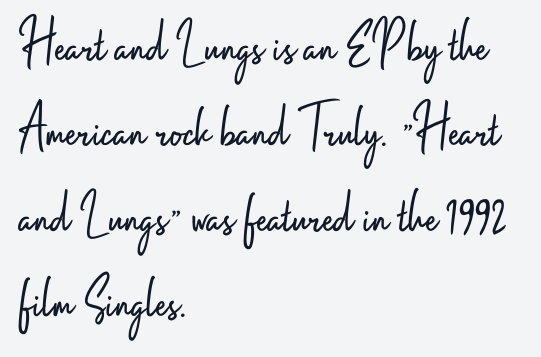
Quick note: interline space is typical. Which margin do the lines hug? The left one — the right edge is uneven. Proportional: the letters do not fall into vertical columns. The font family rendered here belongs to the sans-serif group. The glyphs are unaccompanied by any horizontal stroke below them. Between one letter and the next there's only the usual sliver of space.
